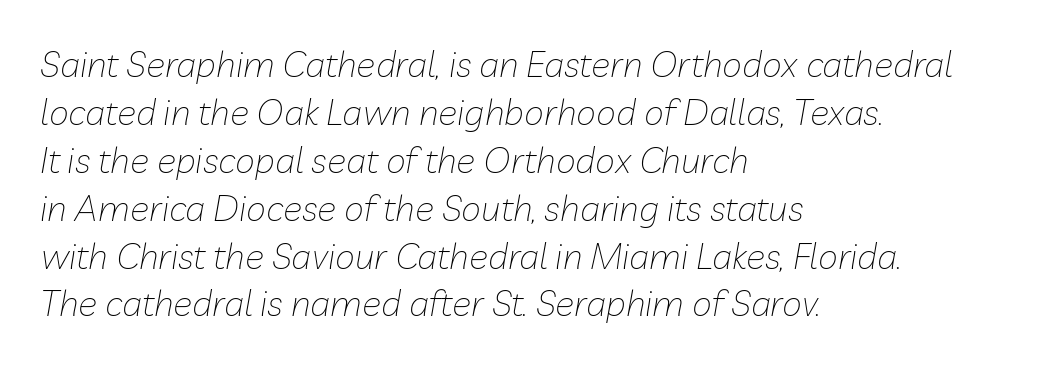
The image shows 36 px thin type, italic (leaning right); set left-aligned, normal line spacing (1.33x), normal letter spacing, not underlined; low stroke contrast and a medium x-height.
